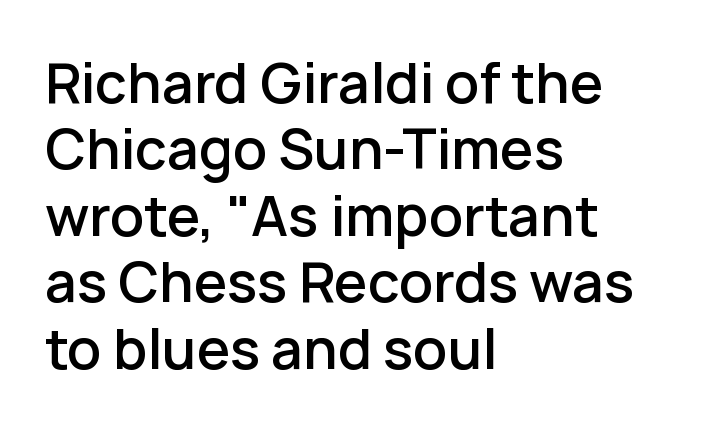
The image shows 54 px semibold sans-serif type, upright; set left-aligned, line spacing 1.23x, normal letter spacing, not underlined; low stroke contrast and a medium x-height.
